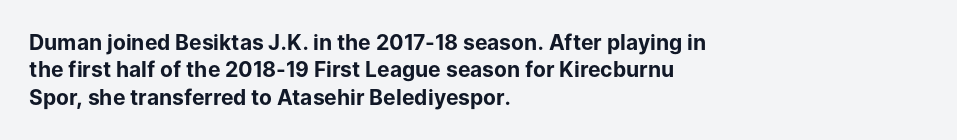
{"italic": "no", "bold": "yes", "underline": "no", "align": "left", "line_spacing": "normal", "line_spacing_ratio": 1.3, "letter_spacing": "normal", "letter_spacing_em": 0.0, "glyph_px": 21}
